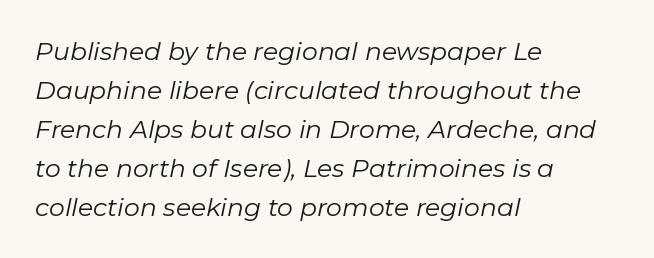
{"italic": "yes", "lean": "right", "slant_degrees": 11, "bold": "no", "underline": "no", "align": "left", "line_spacing": "normal", "line_spacing_ratio": 1.56, "letter_spacing": "normal", "letter_spacing_em": 0.0, "glyph_px": 25}
